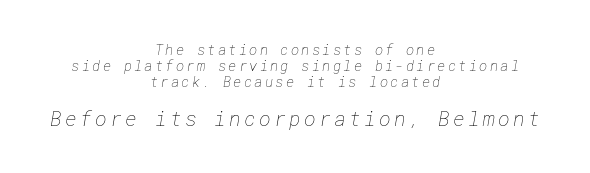
The weight tops out at a normal text grade. The later block is typeset at a bigger size than the earlier block. A bare baseline throughout the passage. The lines are quadded center.
